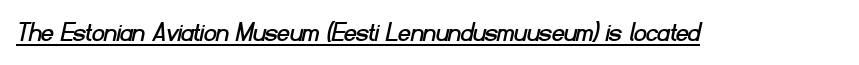
{"serif": "no", "width": "normal", "stroke_contrast": "low", "x_height": "small", "monospaced": "no", "underline": "yes", "letter_spacing": "normal", "letter_spacing_em": 0.0, "glyph_px": 30}
